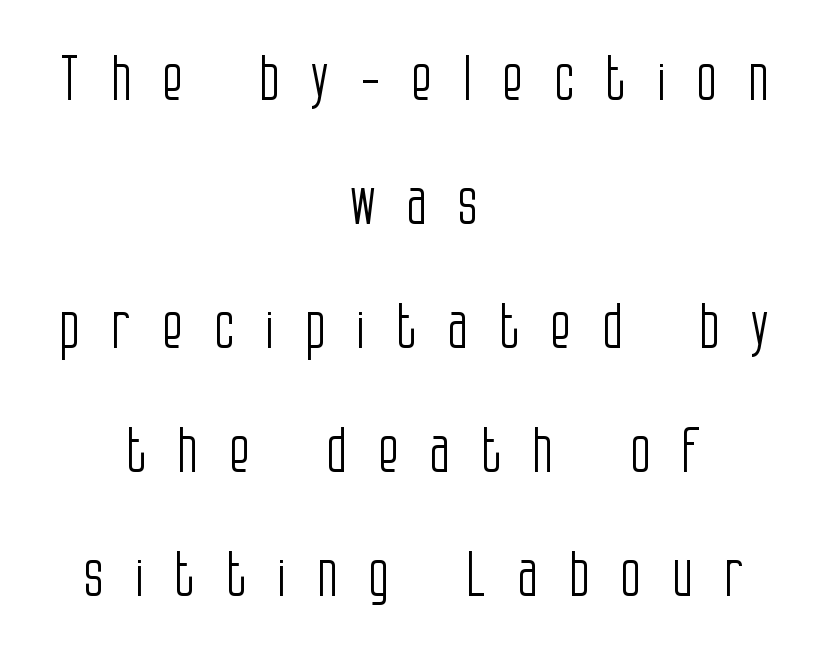
The image shows 62 px light, condensed sans-serif type, upright; set centered, loose line spacing (2.0x), unusually wide letter spacing (+0.49 em), not underlined; low stroke contrast and a large x-height.
